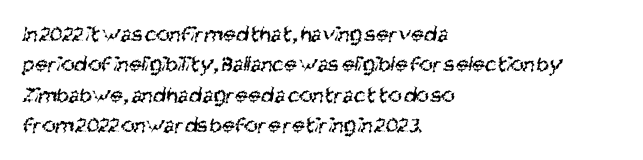
The image shows 23 px text type; set left-aligned, normal line spacing (1.32x), normal letter spacing, not underlined.
